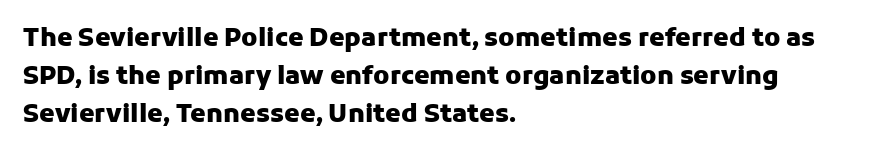
The image shows 25 px bold type, upright; set left-aligned, normal line spacing (1.52x), normal letter spacing, not underlined.
